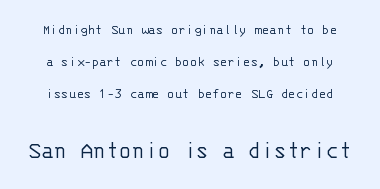
The image shows 24 px text type, upright; set loose line spacing (2.29x), normal letter spacing, not underlined; the second (bottom) block is 1.71x larger.
